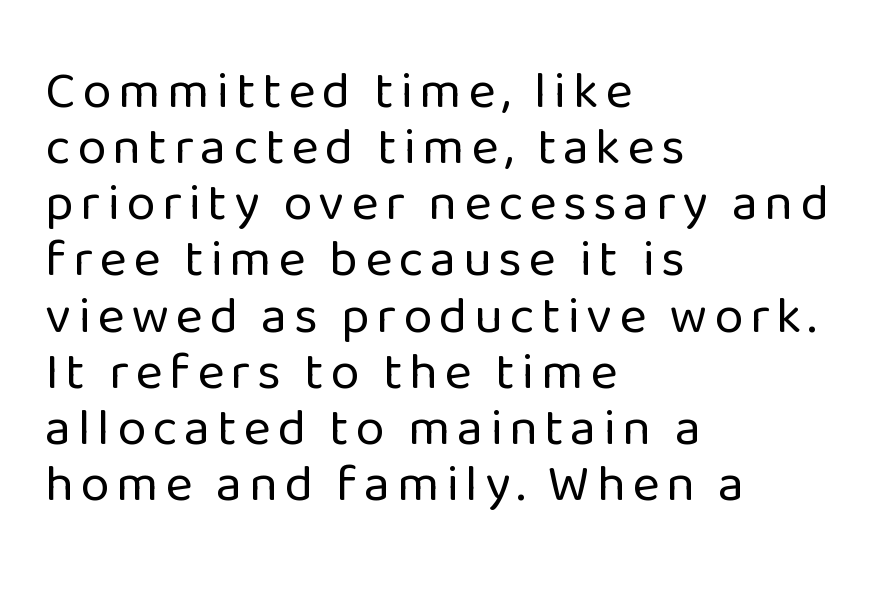
The image shows 52 px regular-weight sans-serif type, upright; set left-aligned, tight line spacing (1.08x), not underlined; low stroke contrast and a medium x-height.
